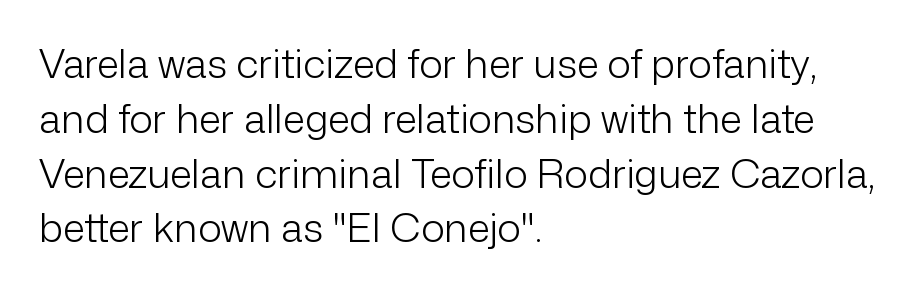
Upright lettering throughout. Unmarked baselines from the first word to the last. Is this a fixed-width face? No — the glyphs have proportional, varying widths. The type is set solid horizontally, with unmodified tracking.
